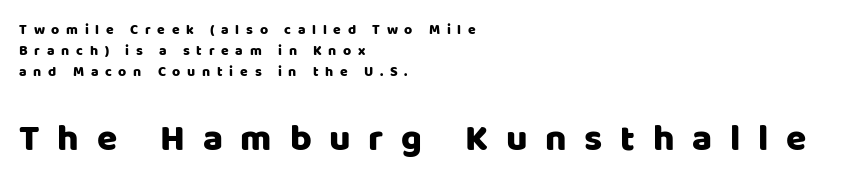
{"serif": "no", "italic": "no", "width": "normal", "stroke_contrast": "low", "x_height": "large", "monospaced": "no", "underline": "no", "align": "left", "line_spacing": "normal", "line_spacing_ratio": 1.49, "letter_spacing": "wide", "letter_spacing_em": 0.48, "larger_block": "second", "size_ratio": 2.64, "glyph_px": 37}
